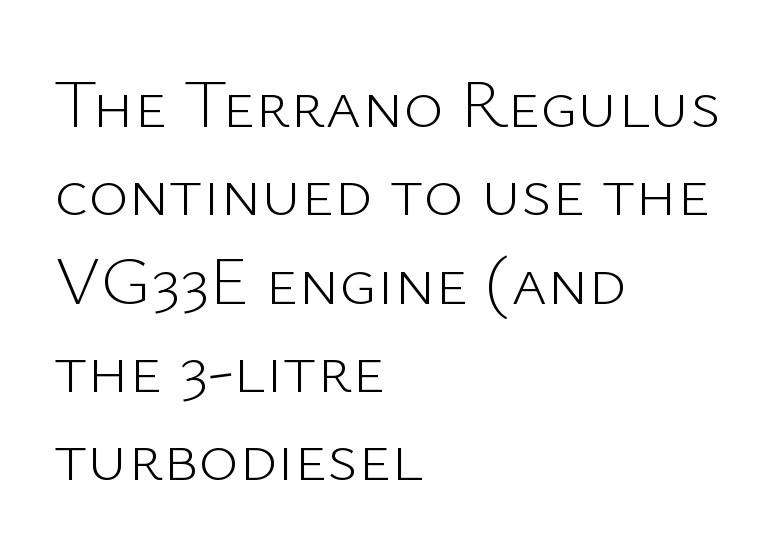
Q: Is the text bold? A: No.
Q: Is the text italic (slanted)? A: No, it is upright.
Q: Is the typeface a serif or a sans-serif typeface? A: Sans-serif.
Q: Is the text underlined? A: No.
Q: How is the paragraph aligned? A: Left-aligned.
Q: Is the spacing between letters normal or unusually wide? A: Normal.
Q: Is the spacing between lines tight, normal or loose? A: Normal.
Q: Width (condensed, normal, or wide)? A: Normal.
Q: Stroke contrast? A: Low.
Q: x-height? A: Medium.
Q: Monospaced? A: No.
